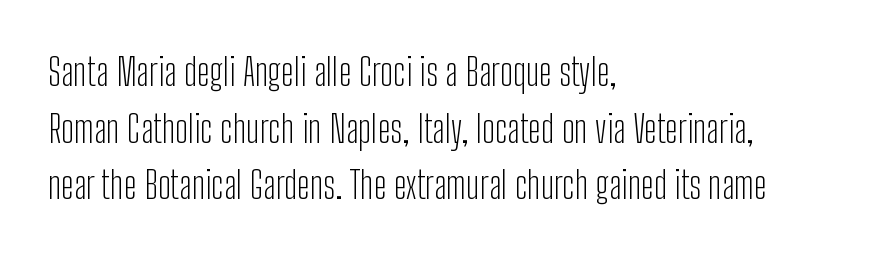
The image shows 38 px light, condensed sans-serif type, upright; set left-aligned, normal line spacing (1.49x), normal letter spacing, not underlined; low stroke contrast and a medium x-height.
